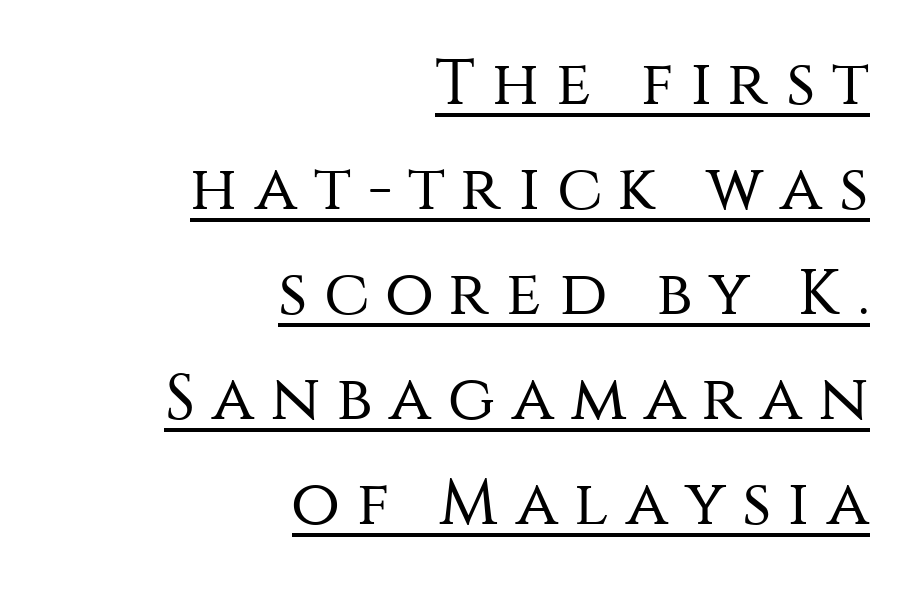
In terms of posture, this sample is upright. The face used here is proportionally spaced, like ordinary book or web type. The glyphs in this specimen are sans serif. Does a line run under the words? Yes, clearly. Each new line begins a customary step beneath the previous one. Horizontally, the lines are justified to the trailing edge only.
